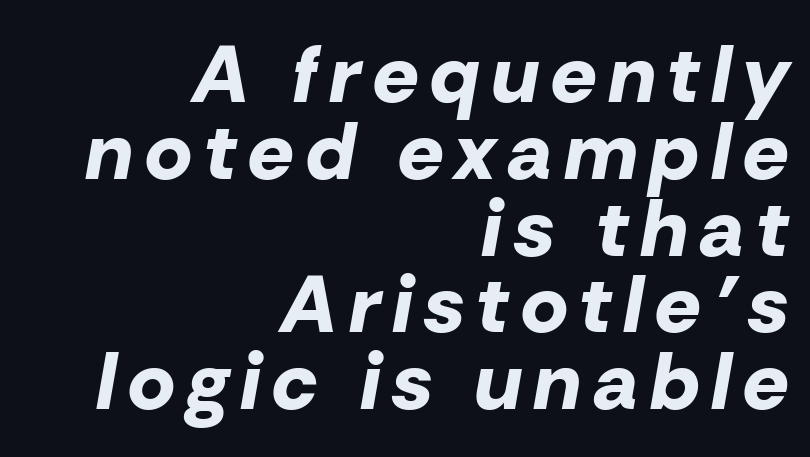
{"italic": "yes", "lean": "right", "slant_degrees": 10, "bold": "yes", "weight": "bold", "width": "normal", "stroke_contrast": "low", "x_height": "medium", "monospaced": "no", "underline": "no", "align": "right", "line_spacing": "tight", "line_spacing_ratio": 0.96, "glyph_px": 80}
